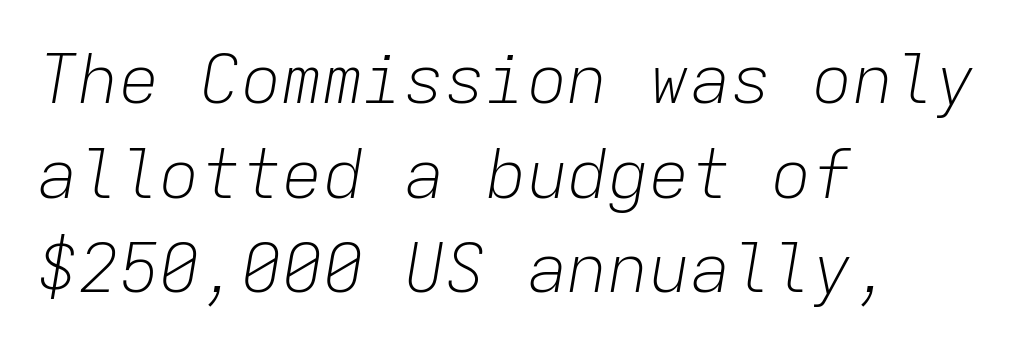
The image shows 68 px light type, italic (leaning right), monospaced; set left-aligned, normal line spacing (1.39x), normal letter spacing, not underlined; low stroke contrast and a medium x-height.
